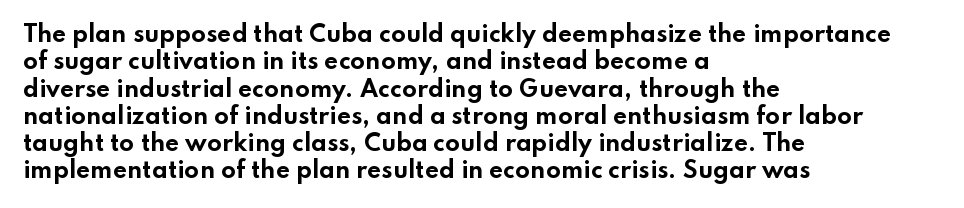
Q: Is the text bold? A: Yes.
Q: Is the text italic (slanted)? A: No, it is upright.
Q: Is the text underlined? A: No.
Q: How is the paragraph aligned? A: Left-aligned.
Q: Is the spacing between letters normal or unusually wide? A: Normal.
